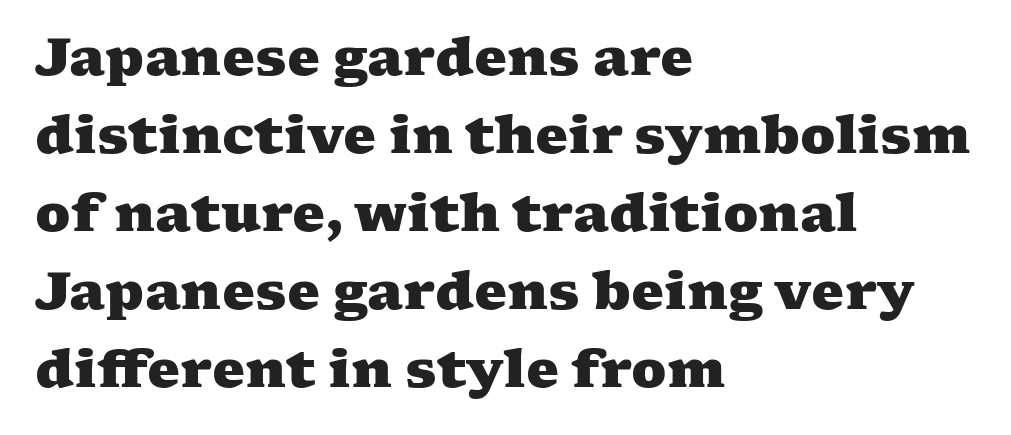
Q: Is the text bold? A: Yes.
Q: Is the typeface a serif or a sans-serif typeface? A: Serif.
Q: Is the text underlined? A: No.
Q: How is the paragraph aligned? A: Left-aligned.
Q: Is the spacing between letters normal or unusually wide? A: Normal.
Q: Is the spacing between lines tight, normal or loose? A: Normal.
Q: Width (condensed, normal, or wide)? A: Wide.
Q: Stroke contrast? A: Medium.
Q: x-height? A: Medium.
Q: Monospaced? A: No.
